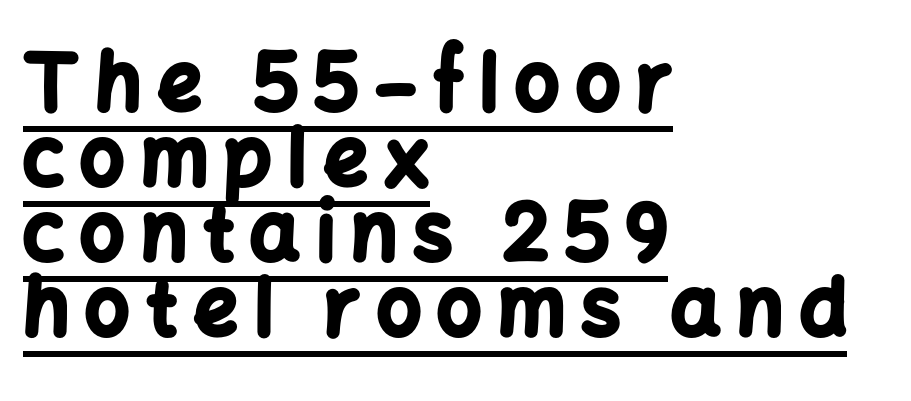
Quick note: underline on. Rendered with straight, roman letterforms. You can tell from the bare stems that sans-serif type was used. You could not count columns in this text — the font is proportionally spaced.
